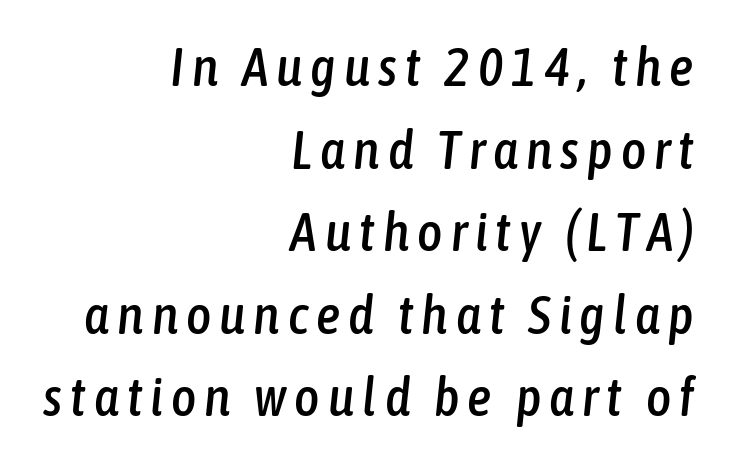
The letters are slanted; this is an italic face. Interline gaps are of average width in this sample. Check under the words: just untouched page. Proportional: the letters do not fall into vertical columns. Leftover space on each line is placed entirely before the opening word.
